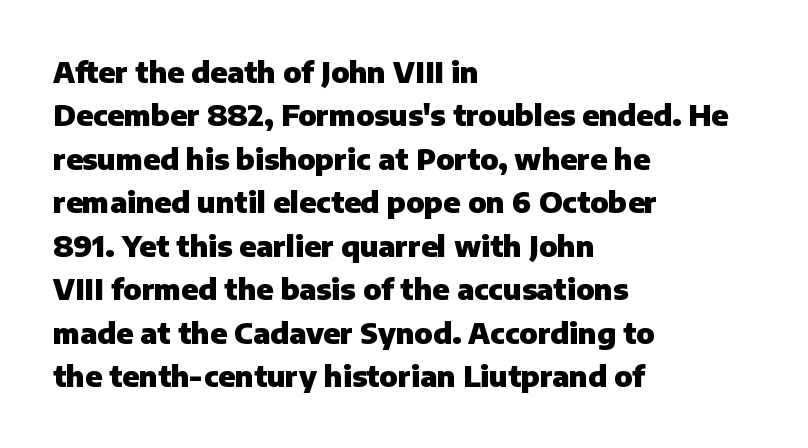
Is this a fixed-width face? No — the glyphs have proportional, varying widths. If you drew a ruler down the left edge, every line would touch it. Honestly, the row spacing looks completely unremarkable. A roman cut, with each character standing at attention. Lines of text with bare space underneath. Default kerning and tracking; the words read as compact shapes.
